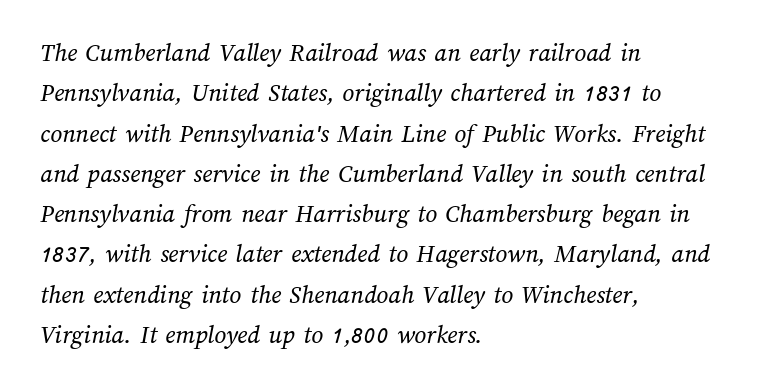
Q: Is the text bold? A: No.
Q: Is the text underlined? A: No.
Q: How is the paragraph aligned? A: Left-aligned.
Q: Is the spacing between letters normal or unusually wide? A: Normal.
Q: Is the spacing between lines tight, normal or loose? A: Normal.
